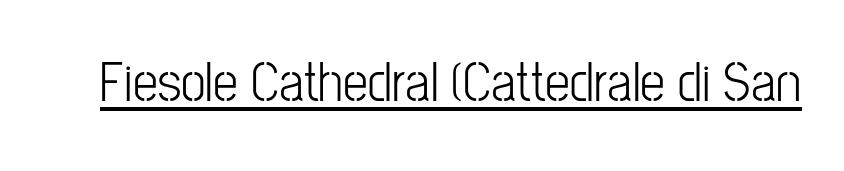
The image shows 56 px light, condensed sans-serif type, upright; set normal letter spacing, underlined; low stroke contrast and a medium x-height.
